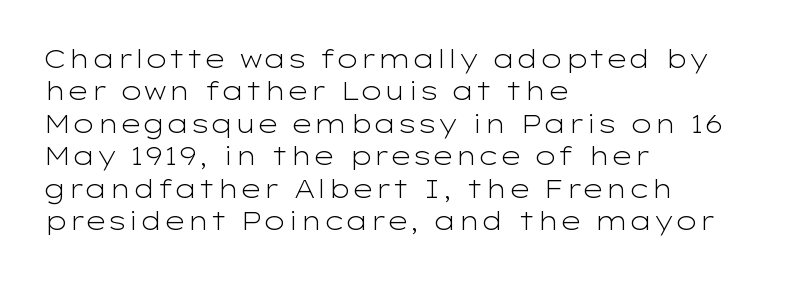
Q: Is the text bold? A: No.
Q: Is the text italic (slanted)? A: No, it is upright.
Q: Is the text underlined? A: No.
Q: How is the paragraph aligned? A: Left-aligned.
Q: Is the spacing between letters normal or unusually wide? A: Normal.
Q: Is the spacing between lines tight, normal or loose? A: Normal.
